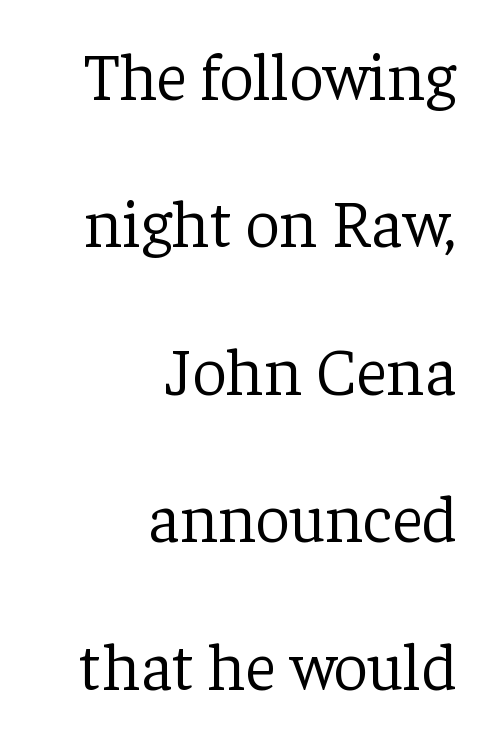
Q: Is the text bold? A: No.
Q: Is the text italic (slanted)? A: No, it is upright.
Q: Is the typeface a serif or a sans-serif typeface? A: Serif.
Q: Is the text underlined? A: No.
Q: How is the paragraph aligned? A: Right-aligned.
Q: Is the spacing between letters normal or unusually wide? A: Normal.
Q: Is the spacing between lines tight, normal or loose? A: Loose.
Q: Width (condensed, normal, or wide)? A: Normal.
Q: Stroke contrast? A: Low.
Q: x-height? A: Medium.
Q: Monospaced? A: No.
